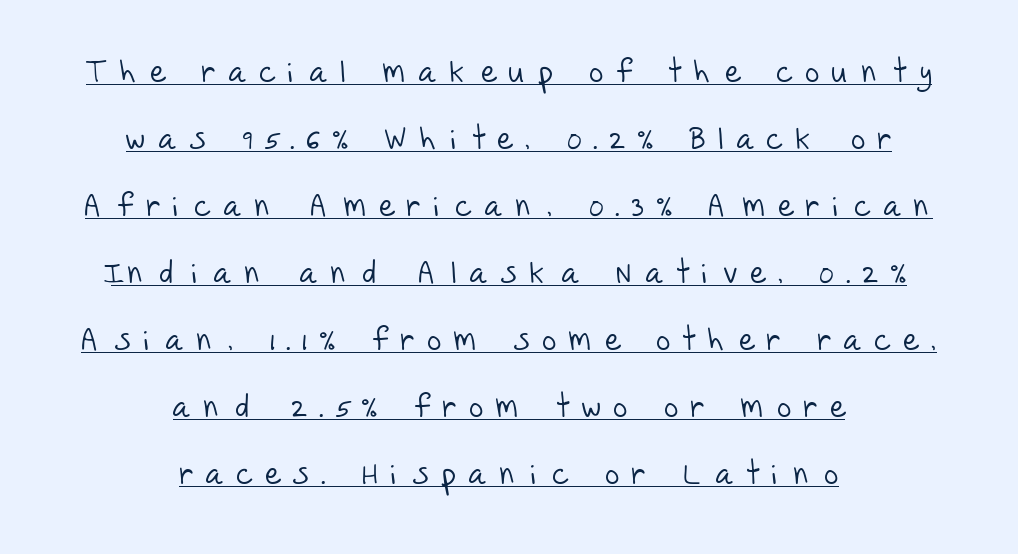
The image shows 31 px light sans-serif type; set centered, loose line spacing (2.16x), unusually wide letter spacing (+0.43 em), underlined; low stroke contrast and a large x-height.
